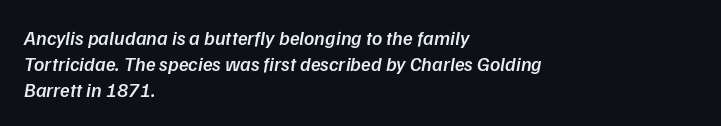
{"italic": "yes", "lean": "right", "slant_degrees": 9, "bold": "semi", "underline": "no", "align": "left", "line_spacing": "normal", "line_spacing_ratio": 1.29, "letter_spacing": "normal", "letter_spacing_em": 0.0, "glyph_px": 20}
